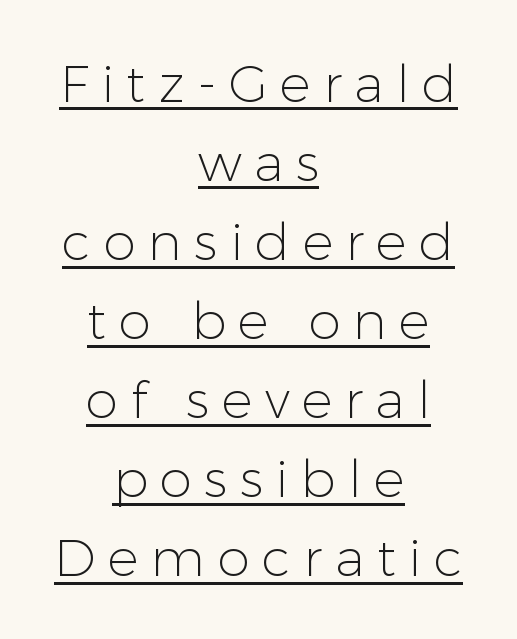
The image shows 52 px light sans-serif type, upright; set centered, normal line spacing (1.52x), unusually wide letter spacing (+0.24 em), underlined; low stroke contrast and a medium x-height.
